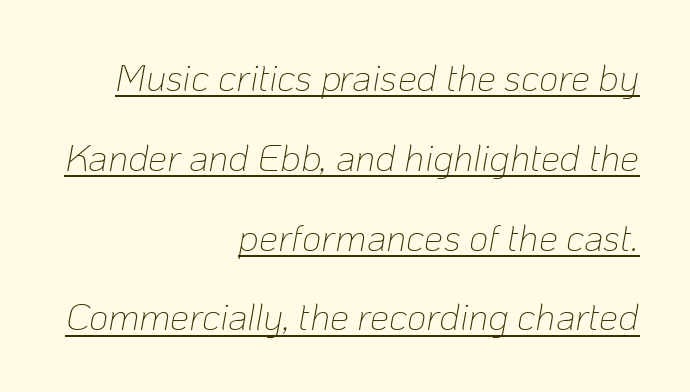
The passage shown is underscored from start to finish. The rendering uses natural spacing where letterforms have individual widths. Notice how the passage keeps a crisp vertical edge on the right only. You could call the tracking neutral — neither tight nor loose. Horizontal bands of white between lines are thick stripes.
